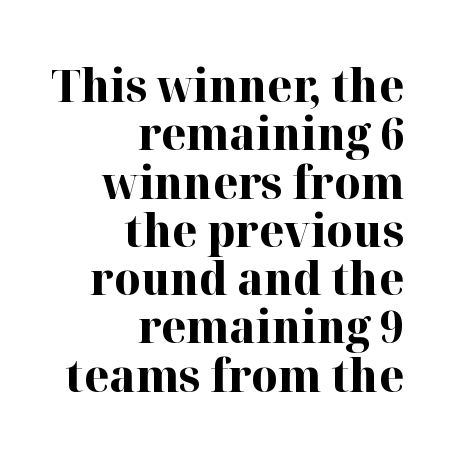
Q: Is the text bold? A: Yes.
Q: Is the text italic (slanted)? A: No, it is upright.
Q: Is the typeface a serif or a sans-serif typeface? A: Serif.
Q: Is the text underlined? A: No.
Q: How is the paragraph aligned? A: Right-aligned.
Q: Is the spacing between letters normal or unusually wide? A: Normal.
Q: Is the spacing between lines tight, normal or loose? A: Tight.
Q: Width (condensed, normal, or wide)? A: Normal.
Q: Stroke contrast? A: High.
Q: x-height? A: Medium.
Q: Monospaced? A: No.
